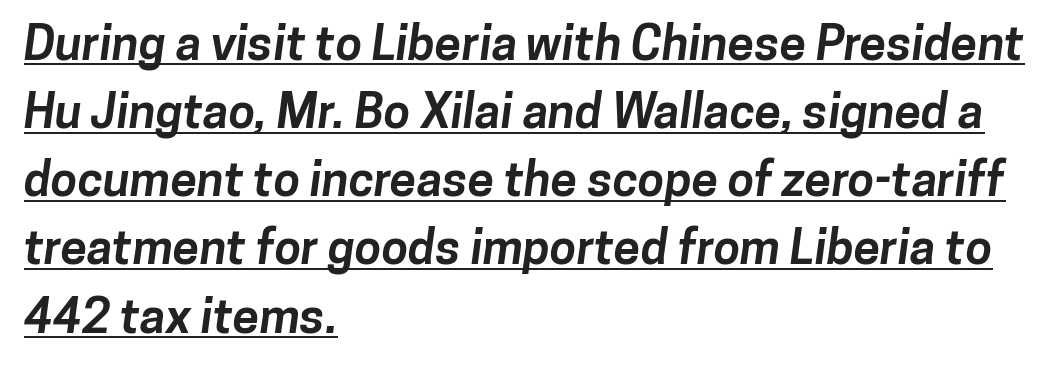
The image shows 48 px bold sans-serif type; set left-aligned, normal line spacing (1.42x), normal letter spacing, underlined; low stroke contrast and a medium x-height.
